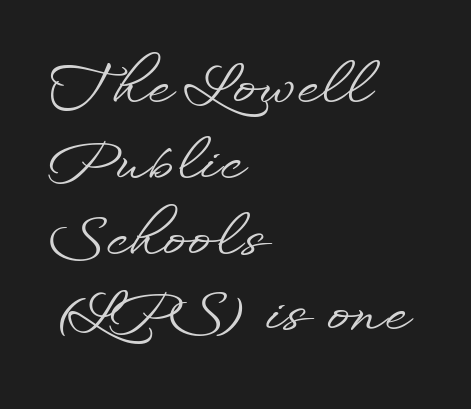
Every row of glyphs begins at an identical x-position on the left. Here the designer chose a conventional face with non-uniform glyph widths. Quick note: interline space is typical. Anything drawn beneath the words? Only blank space.
